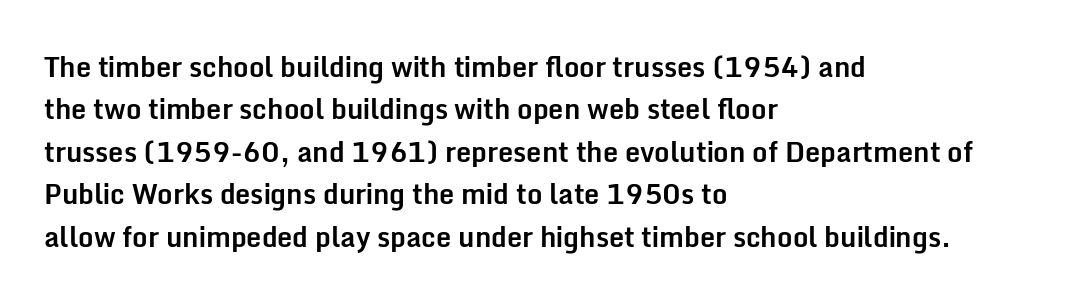
{"italic": "no", "bold": "yes", "underline": "no", "align": "left", "line_spacing": "normal", "line_spacing_ratio": 1.57, "letter_spacing": "normal", "letter_spacing_em": 0.0, "glyph_px": 27}
